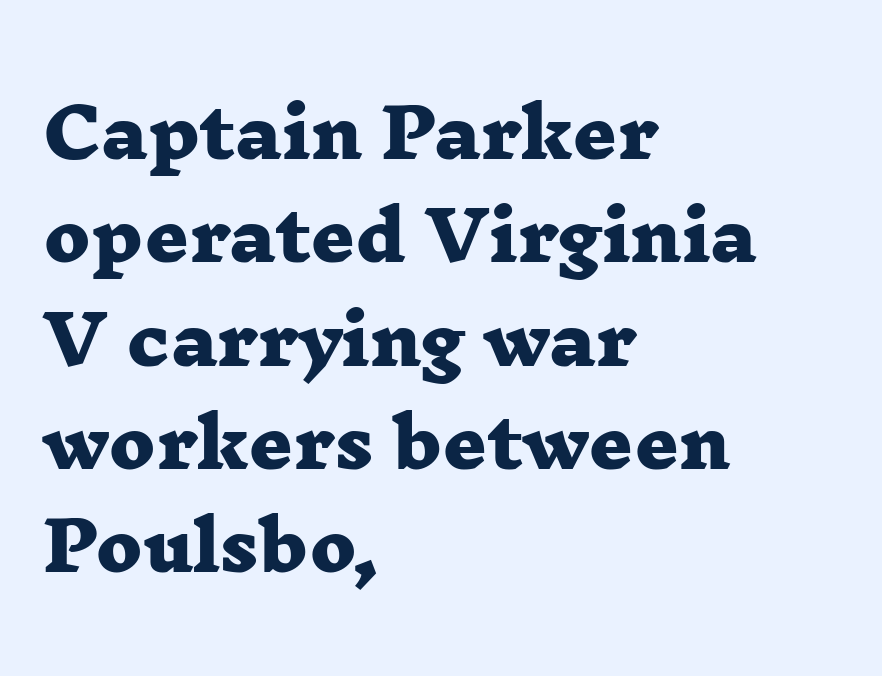
Q: Is the text bold? A: Yes.
Q: Is the typeface a serif or a sans-serif typeface? A: Serif.
Q: Is the text underlined? A: No.
Q: How is the paragraph aligned? A: Left-aligned.
Q: Is the spacing between letters normal or unusually wide? A: Normal.
Q: Is the spacing between lines tight, normal or loose? A: Normal.
Q: Width (condensed, normal, or wide)? A: Wide.
Q: Stroke contrast? A: Low.
Q: x-height? A: Medium.
Q: Monospaced? A: No.
